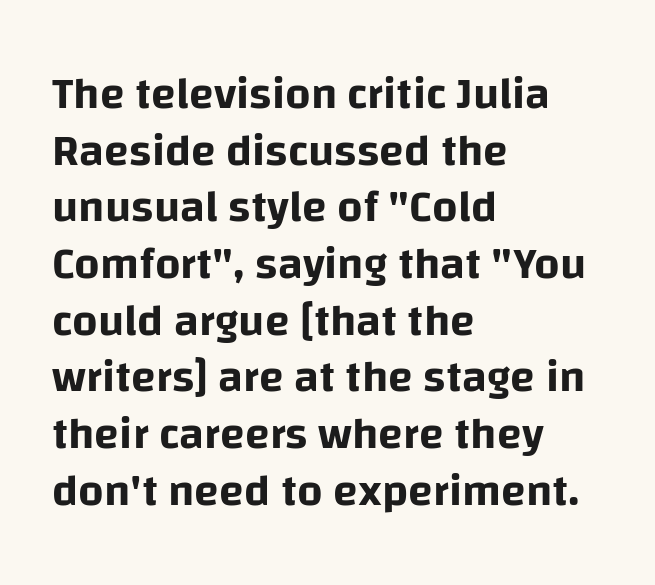
Reading down the column, the eye jumps a familiar distance to each next line. Think of a printed novel: that variable character pitch is what you see here. Inter-character spacing is left at the font's built-in metrics. Is the block centered? No — it sits flush against the left margin. The designer went with a sans here, leaving each stem footless.
